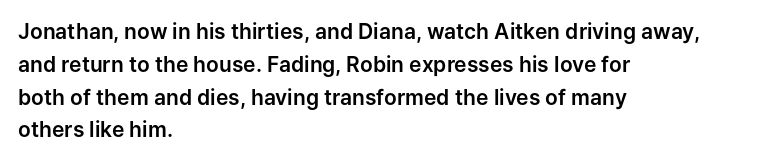
The image shows 21 px text type, upright; set left-aligned, normal line spacing (1.56x), normal letter spacing, not underlined.
